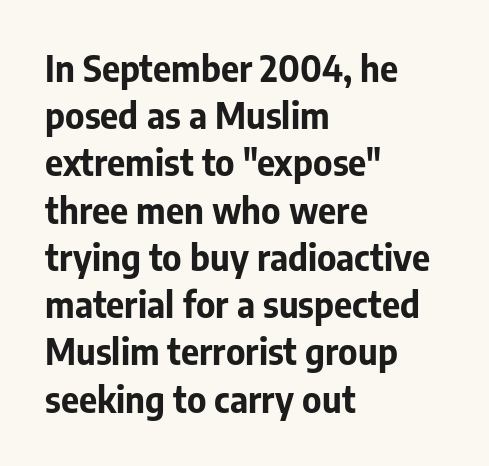
{"serif": "no", "italic": "no", "bold": "yes", "weight": "bold", "width": "normal", "stroke_contrast": "low", "x_height": "medium", "monospaced": "no", "underline": "no", "align": "left", "line_spacing": "normal", "line_spacing_ratio": 1.35, "letter_spacing": "normal", "letter_spacing_em": 0.0, "glyph_px": 35}
